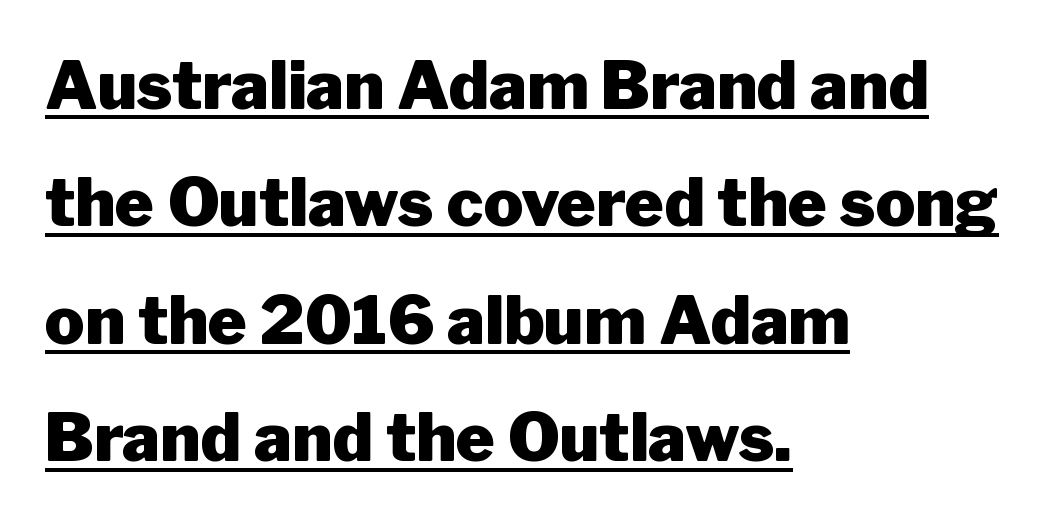
Q: Is the text bold? A: Yes.
Q: Is the text italic (slanted)? A: No, it is upright.
Q: Is the typeface a serif or a sans-serif typeface? A: Sans-serif.
Q: Is the text underlined? A: Yes.
Q: How is the paragraph aligned? A: Left-aligned.
Q: Is the spacing between letters normal or unusually wide? A: Normal.
Q: Width (condensed, normal, or wide)? A: Normal.
Q: Stroke contrast? A: Low.
Q: x-height? A: Medium.
Q: Monospaced? A: No.
